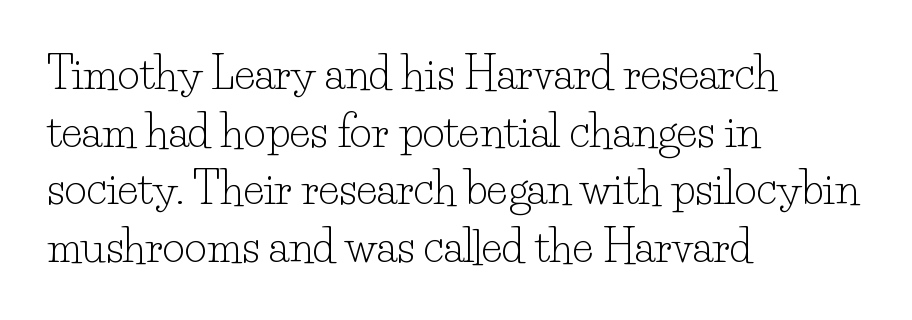
The lines in this sample share a left origin and differ only in where they stop. The font family rendered here belongs to the serif group. If you drew a line through each stem, it would be perfectly vertical. Nothing unusual about the tracking: characters are spaced as the font intends. A bare baseline throughout the passage.
